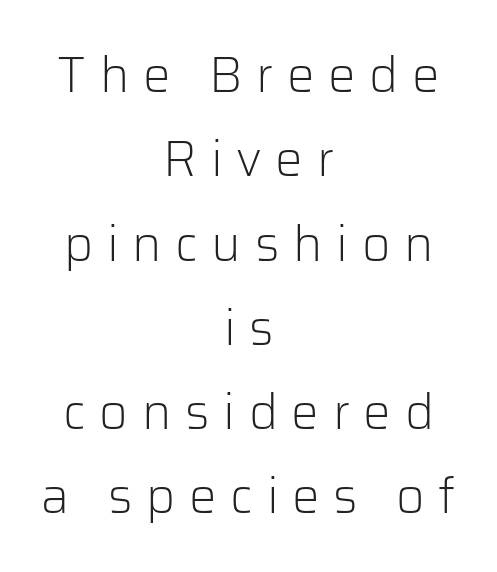
{"serif": "no", "italic": "no", "bold": "no", "weight": "light", "width": "normal", "stroke_contrast": "low", "x_height": "medium", "monospaced": "no", "underline": "no", "align": "center", "line_spacing_ratio": 1.72, "letter_spacing": "wide", "letter_spacing_em": 0.28, "glyph_px": 49}
